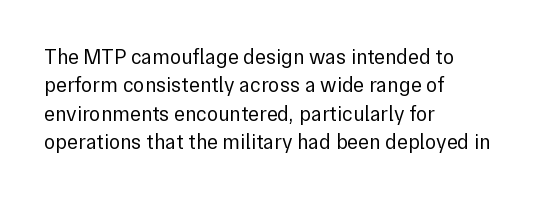
Evenly set lines give the paragraph a standard silhouette. Students, note that the glyphs here touch the page at normal intervals. In terms of posture, this sample is upright. Typeset ragged right — the left edge is the straight one.
